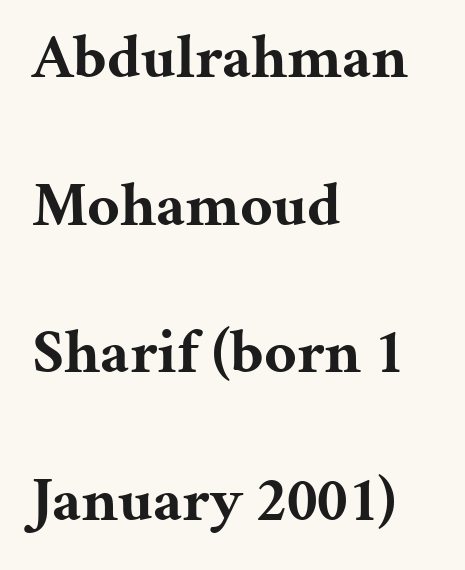
What weight is shown? A full bold with thick strokes. These lines were composed using upright roman letters. I'd call this a serif setting — the letters wear small feet. Note the varied advance widths — an 'i' is clearly narrower than an 'm'. The designer dialed line spacing up above the default. The passage is arranged the way most books set body copy — flush left.
